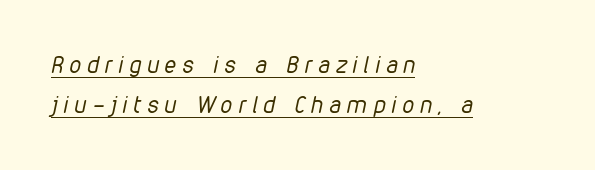
Q: Is the text bold? A: No.
Q: Is the text italic (slanted)? A: Yes, it leans right by about 12 degrees.
Q: Is the text underlined? A: Yes.
Q: How is the paragraph aligned? A: Left-aligned.
Q: Is the spacing between letters normal or unusually wide? A: Unusually wide.
